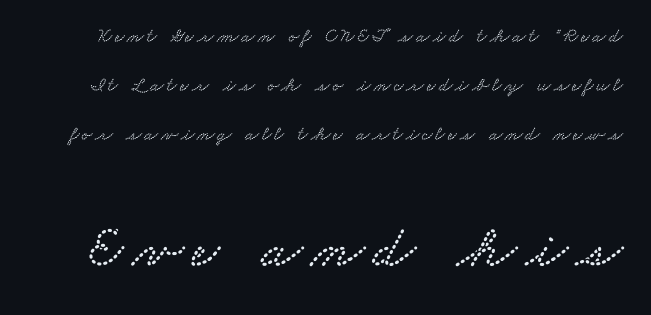
Q: Is the typeface a serif or a sans-serif typeface? A: Serif.
Q: Is the text underlined? A: No.
Q: Is the spacing between lines tight, normal or loose? A: Loose.
Q: Which block of text is set in a larger size, the first (top) or the second (bottom)? A: The second (bottom) one.
Q: Width (condensed, normal, or wide)? A: Wide.
Q: Stroke contrast? A: Low.
Q: x-height? A: Small.
Q: Monospaced? A: No.
